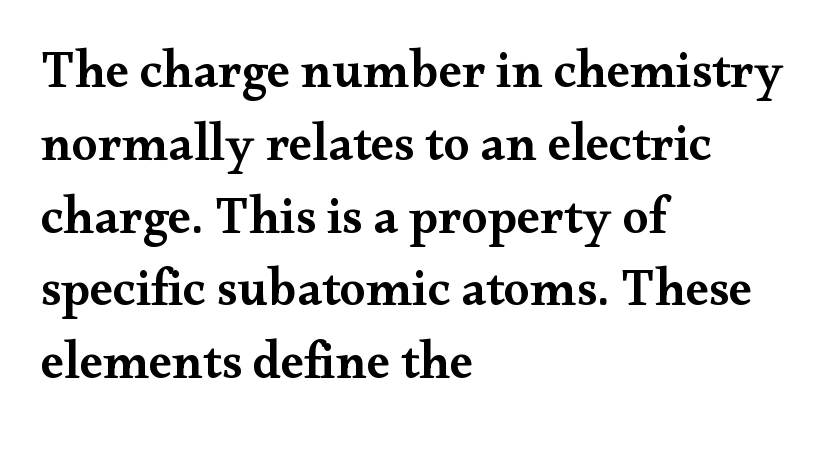
You could call the tracking neutral — neither tight nor loose. Typeset ragged right — the left edge is the straight one. The lettering stays uniformly vertical, giving the passage a roman look. A serif font was chosen for this passage.
